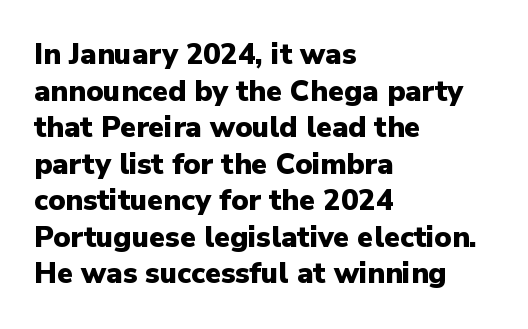
{"serif": "no", "italic": "no", "bold": "yes", "weight": "heavy", "width": "normal", "stroke_contrast": "low", "x_height": "medium", "monospaced": "no", "underline": "no", "align": "left", "line_spacing": "normal", "line_spacing_ratio": 1.26, "letter_spacing": "normal", "letter_spacing_em": 0.0, "glyph_px": 29}
